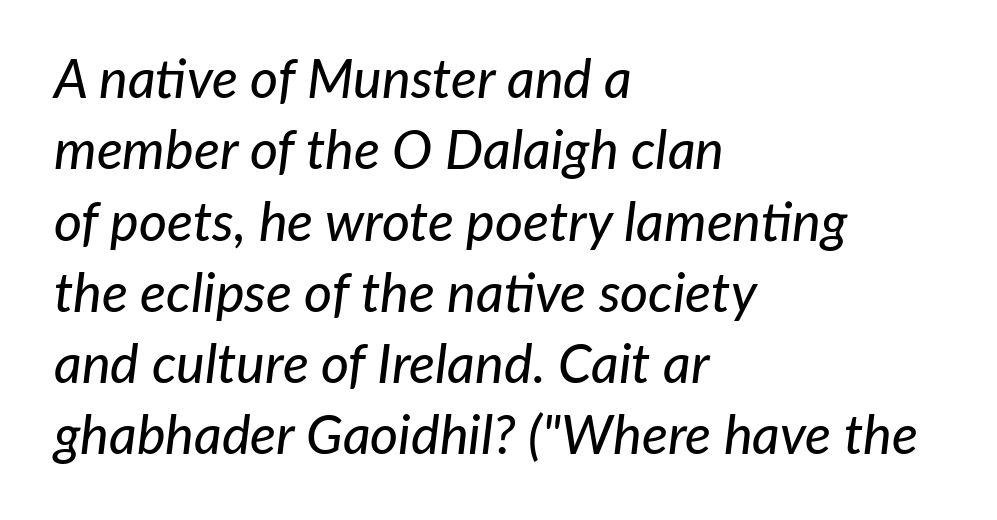
Q: Is the text italic (slanted)? A: Yes, it leans right by about 7 degrees.
Q: Is the text underlined? A: No.
Q: How is the paragraph aligned? A: Left-aligned.
Q: Is the spacing between letters normal or unusually wide? A: Normal.
Q: Is the spacing between lines tight, normal or loose? A: Normal.
Q: Width (condensed, normal, or wide)? A: Normal.
Q: Stroke contrast? A: Low.
Q: x-height? A: Medium.
Q: Monospaced? A: No.
